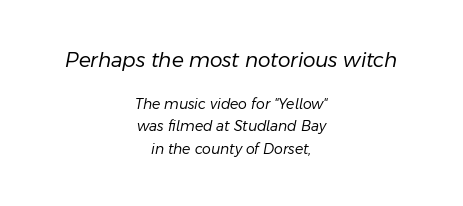
Q: Is the text bold? A: No.
Q: Is the text italic (slanted)? A: Yes, it leans right by about 11 degrees.
Q: Is the text underlined? A: No.
Q: How is the paragraph aligned? A: Centered.
Q: Is the spacing between letters normal or unusually wide? A: Normal.
Q: Is the spacing between lines tight, normal or loose? A: Normal.
Q: Which block of text is set in a larger size, the first (top) or the second (bottom)? A: The first (top) one.
